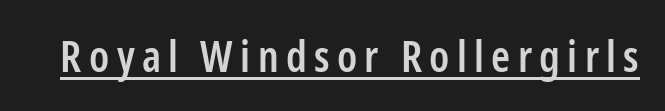
These lines are rendered in a variable-pitch font. Every stem runs plumb, perpendicular to the baseline. The designer went with a sans here, leaving each stem footless. This is the in-between weight designers call semibold or demi.
